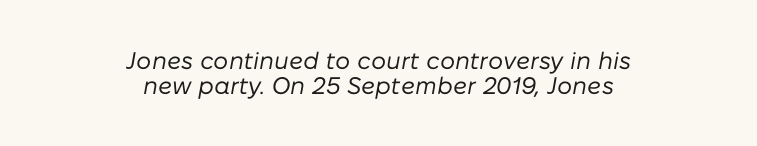
The string is rendered with underlining switched off. Letter spacing: default. If you drew a line through each stem, it would be angled. This reads as an unemphasized weight, regular at the heaviest. Compared with typical paragraphs, the rows here are closer together. Casual observation: everything's sitting right in the middle.
